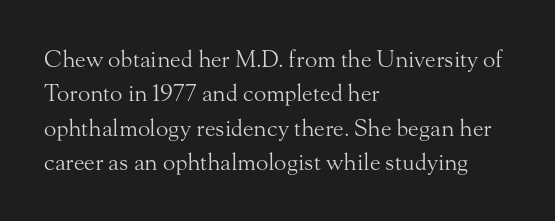
The image shows 23 px text type, upright; set left-aligned, normal line spacing (1.49x), normal letter spacing, not underlined.
